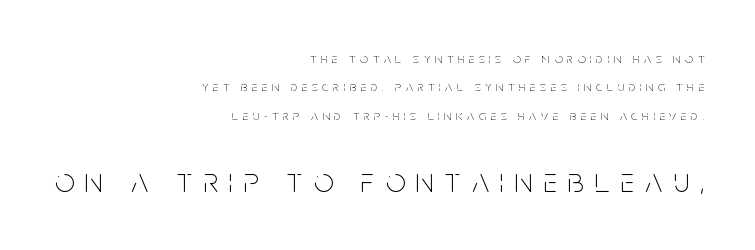
The image shows 34 px thin, condensed sans-serif type, upright; set right-aligned, loose line spacing (2.03x), unusually wide letter spacing (+0.33 em), not underlined; the second (bottom) block is 2.43x larger; low stroke contrast and a large x-height.
